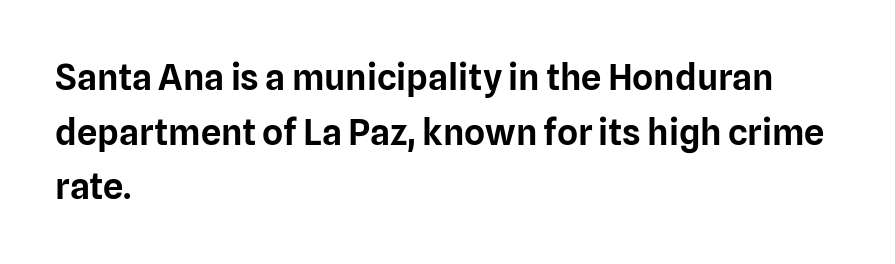
{"serif": "no", "italic": "no", "width": "normal", "stroke_contrast": "low", "x_height": "medium", "monospaced": "no", "underline": "no", "align": "left", "line_spacing": "normal", "line_spacing_ratio": 1.52, "letter_spacing": "normal", "letter_spacing_em": 0.0, "glyph_px": 36}
